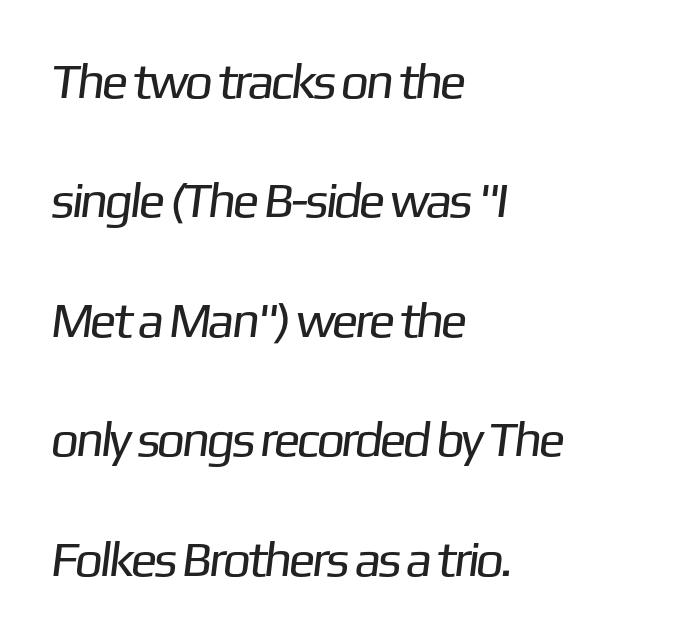
Glyph-to-glyph distance matches everyday printed text. The font is comparable to plain body text, perhaps lighter. The baseline area is clear. Airy leading. The lines in this sample share a left origin and differ only in where they stop.
